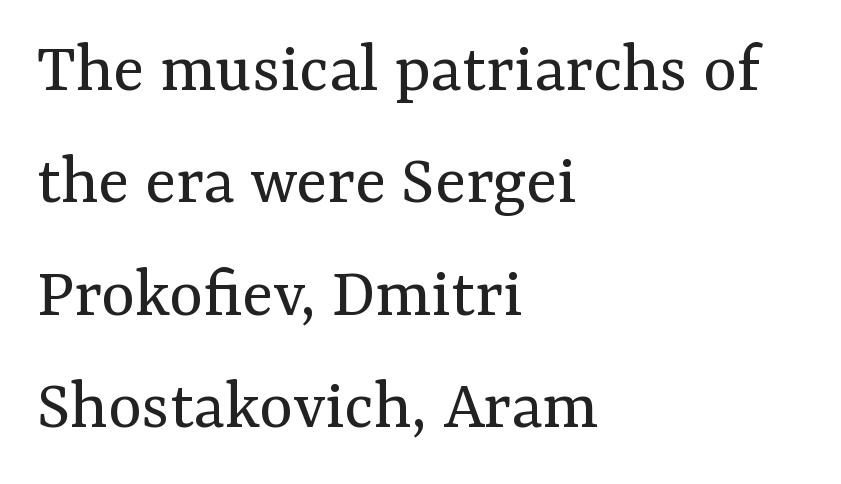
{"serif": "yes", "italic": "no", "bold": "no", "weight": "regular", "width": "normal", "stroke_contrast": "medium", "x_height": "medium", "monospaced": "no", "underline": "no", "align": "left", "line_spacing": "normal", "line_spacing_ratio": 1.56, "letter_spacing": "normal", "letter_spacing_em": 0.0, "glyph_px": 72}
